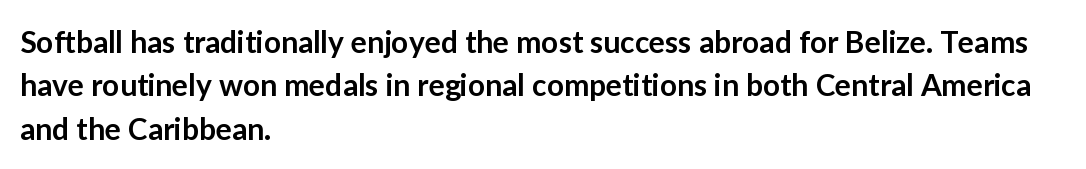
{"serif": "no", "italic": "no", "bold": "semi", "weight": "semibold", "width": "normal", "stroke_contrast": "low", "x_height": "medium", "monospaced": "no", "underline": "no", "align": "left", "line_spacing": "normal", "line_spacing_ratio": 1.45, "letter_spacing": "normal", "letter_spacing_em": 0.0, "glyph_px": 30}
